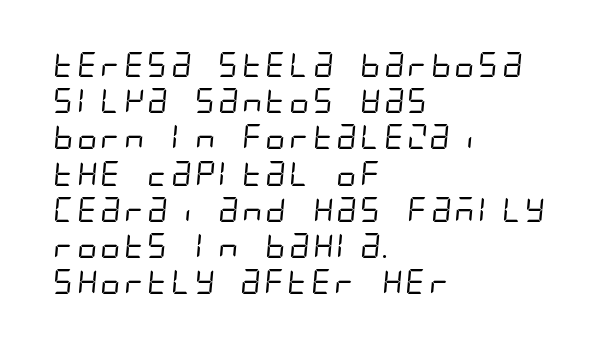
Has an underline been added? It has not. The passage shown has conventional tracking throughout. Heaviness? Minimal to ordinary, like unemphasized prose. Rows of type keep a routine distance in the vertical direction. These lines are set flush left with a ragged right edge.
